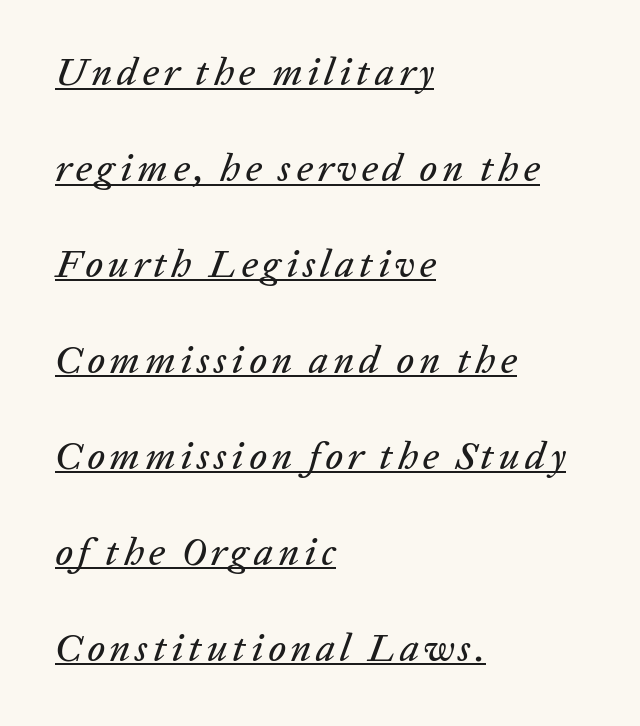
You could fit nearly another row in the gap between these rows. Is this a fixed-width face? No — the glyphs have proportional, varying widths. In terms of posture, this sample is oblique. The lines are quadded left.
